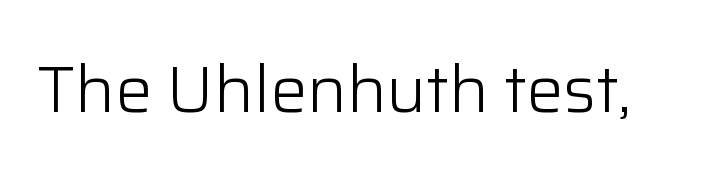
{"serif": "no", "italic": "no", "bold": "no", "weight": "light", "width": "normal", "stroke_contrast": "low", "x_height": "medium", "monospaced": "no", "underline": "no", "letter_spacing": "normal", "letter_spacing_em": 0.0, "glyph_px": 66}
